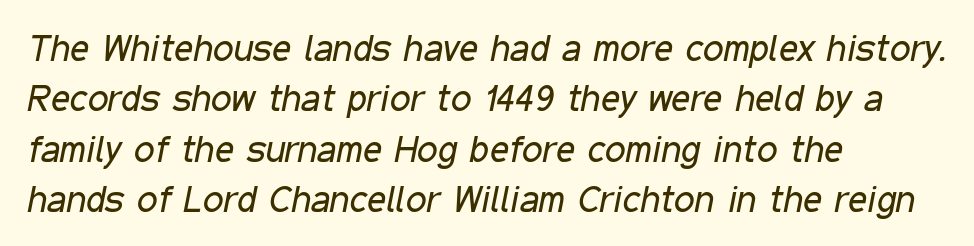
{"italic": "yes", "lean": "right", "slant_degrees": 11, "bold": "no", "weight": "regular", "width": "condensed", "stroke_contrast": "low", "x_height": "medium", "monospaced": "no", "underline": "no", "align": "left", "line_spacing": "normal", "line_spacing_ratio": 1.36, "letter_spacing": "normal", "letter_spacing_em": 0.0, "glyph_px": 37}
